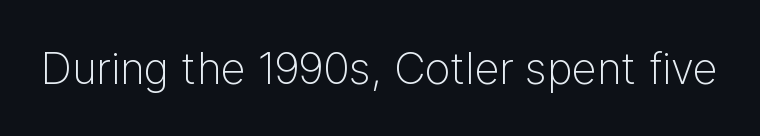
The passage shown is typed in a proportional face where columns would drift. In terms of letterform style, serifs are entirely absent. Decoration check: the copy has no underline. This is not heavy type; no bold has been used.
